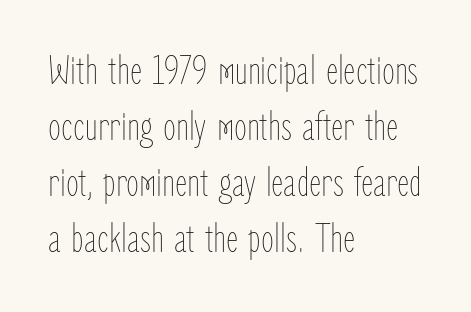
The leading is moderate, giving the passage an even texture. Alignment: flush left. The passage shown is typed in a proportional face where columns would drift. The weight tops out at a normal text grade. In terms of posture, this sample is upright. Nobody touched the tracking dial on this one.
